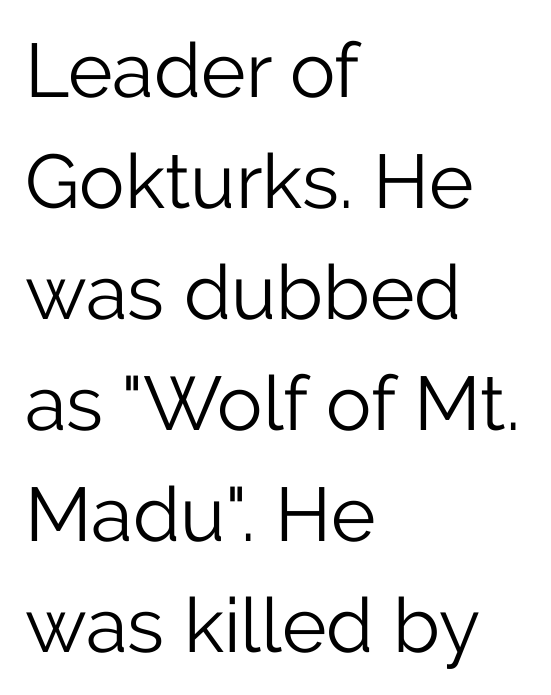
The image shows 76 px light sans-serif type, upright; set left-aligned, normal line spacing (1.46x), normal letter spacing, not underlined; low stroke contrast and a medium x-height.
